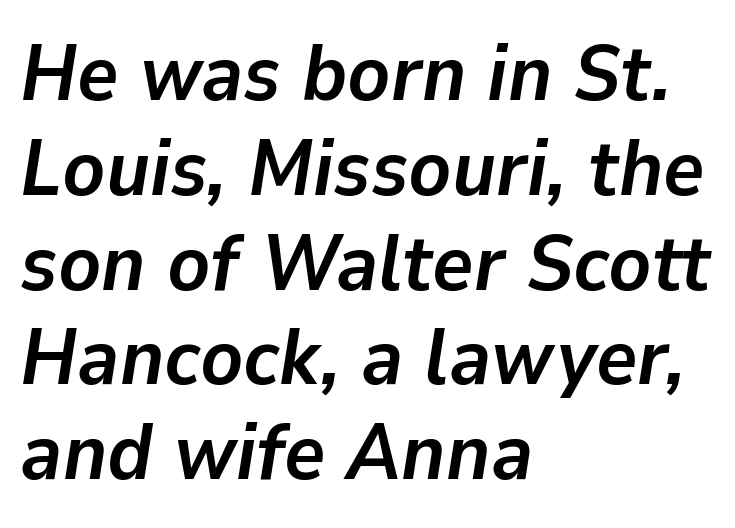
Q: Is the text bold? A: Yes.
Q: Is the text italic (slanted)? A: Yes, it leans right by about 9 degrees.
Q: Is the text underlined? A: No.
Q: How is the paragraph aligned? A: Left-aligned.
Q: Is the spacing between letters normal or unusually wide? A: Normal.
Q: Width (condensed, normal, or wide)? A: Normal.
Q: Stroke contrast? A: Low.
Q: x-height? A: Medium.
Q: Monospaced? A: No.
